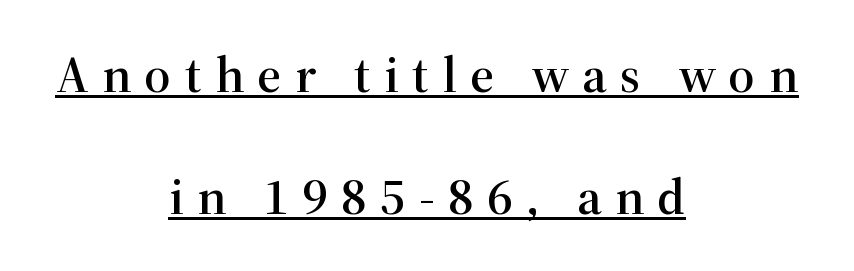
The compositor balanced each line on the midline. Designer's note — italics off, roman on. The passage shown is typeset with a serif family. Reading down the column, the eye jumps a long way to each next line. Spacing verdict: proportional, widths tailored to each character. Letter spacing: wide.
